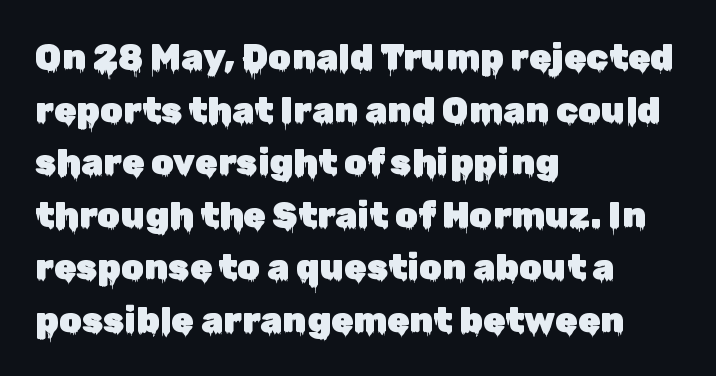
Q: Is the text italic (slanted)? A: No, it is upright.
Q: Is the typeface a serif or a sans-serif typeface? A: Sans-serif.
Q: Is the text underlined? A: No.
Q: How is the paragraph aligned? A: Left-aligned.
Q: Is the spacing between letters normal or unusually wide? A: Normal.
Q: Is the spacing between lines tight, normal or loose? A: Normal.
Q: Width (condensed, normal, or wide)? A: Normal.
Q: Stroke contrast? A: Low.
Q: x-height? A: Medium.
Q: Monospaced? A: No.
